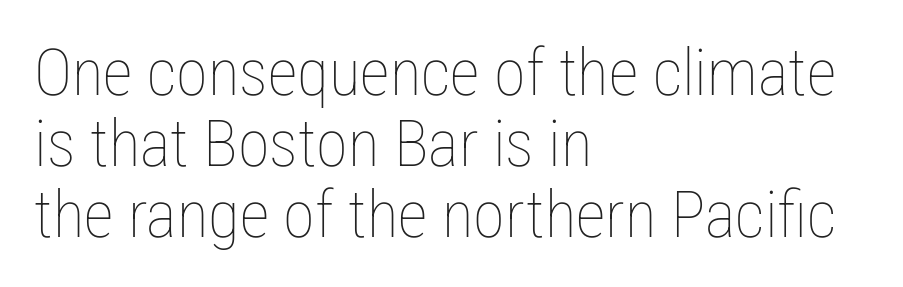
Q: Is the text bold? A: No.
Q: Is the text italic (slanted)? A: No, it is upright.
Q: Is the text underlined? A: No.
Q: How is the paragraph aligned? A: Left-aligned.
Q: Is the spacing between letters normal or unusually wide? A: Normal.
Q: Is the spacing between lines tight, normal or loose? A: Tight.
Q: Width (condensed, normal, or wide)? A: Condensed.
Q: Stroke contrast? A: Low.
Q: x-height? A: Medium.
Q: Monospaced? A: No.
